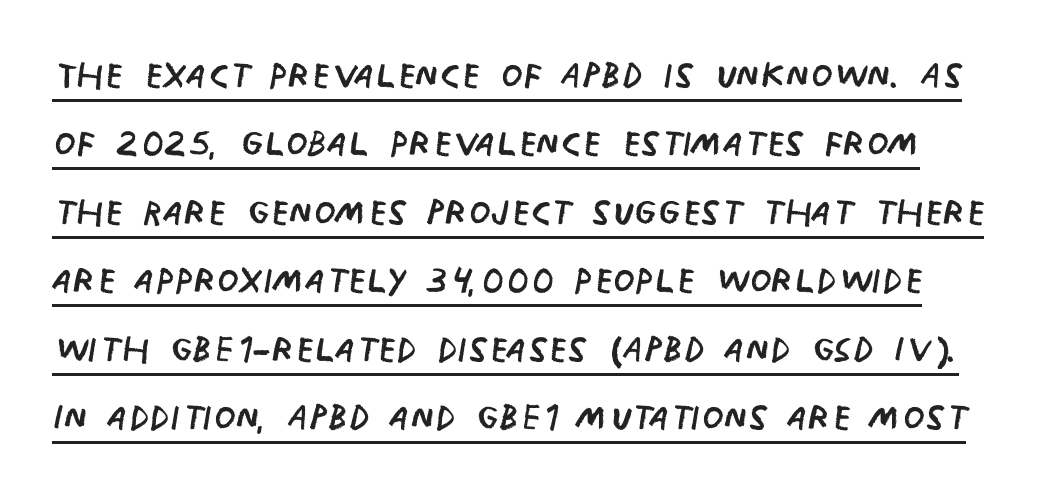
{"serif": "no", "bold": "no", "weight": "regular", "width": "condensed", "stroke_contrast": "low", "x_height": "large", "monospaced": "no", "underline": "yes", "line_spacing": "normal", "line_spacing_ratio": 1.37, "letter_spacing": "normal", "letter_spacing_em": 0.0, "glyph_px": 50}
